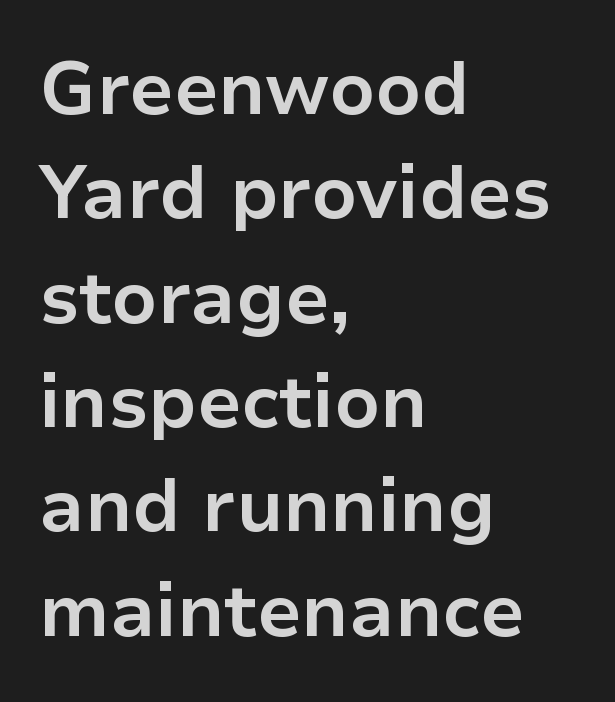
The image shows 74 px bold sans-serif type, upright; set left-aligned, normal line spacing (1.41x), normal letter spacing, not underlined; low stroke contrast and a medium x-height.
